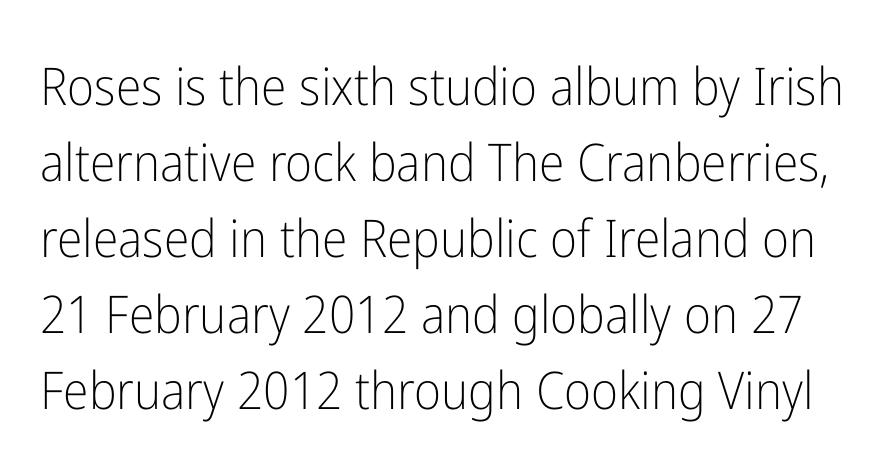
Q: Is the text bold? A: No.
Q: Is the text italic (slanted)? A: No, it is upright.
Q: Is the typeface a serif or a sans-serif typeface? A: Sans-serif.
Q: Is the text underlined? A: No.
Q: Is the spacing between letters normal or unusually wide? A: Normal.
Q: Is the spacing between lines tight, normal or loose? A: Normal.
Q: Width (condensed, normal, or wide)? A: Condensed.
Q: Stroke contrast? A: Low.
Q: x-height? A: Medium.
Q: Monospaced? A: No.
